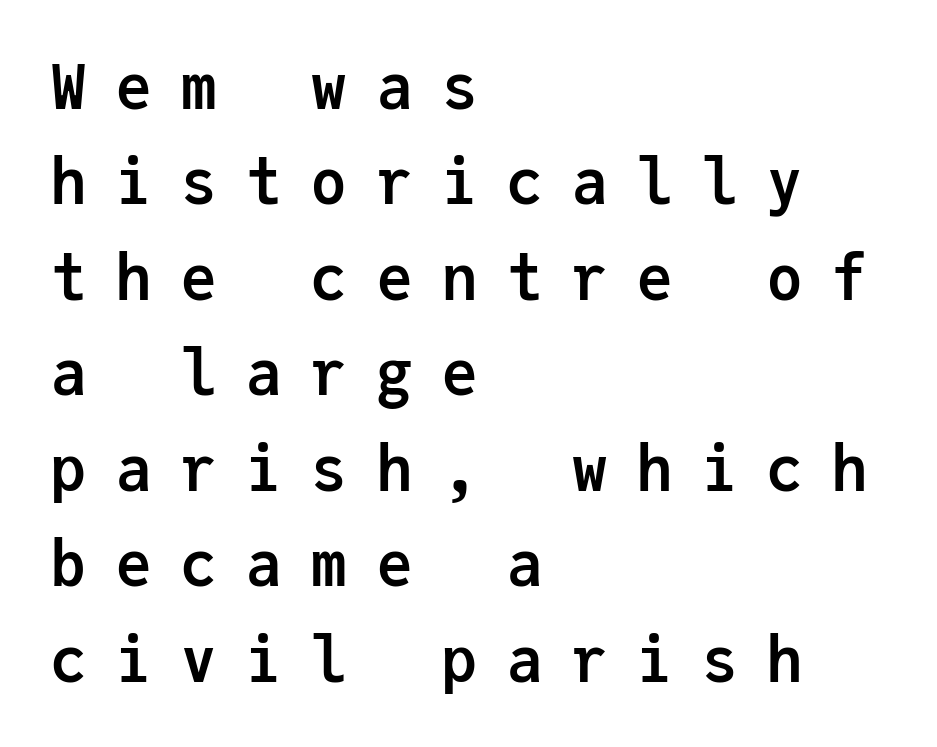
{"serif": "no", "italic": "no", "bold": "yes", "weight": "semibold", "width": "normal", "stroke_contrast": "low", "x_height": "medium", "monospaced": "yes", "underline": "no", "align": "left", "line_spacing": "normal", "line_spacing_ratio": 1.54, "letter_spacing": "wide", "letter_spacing_em": 0.45, "glyph_px": 62}
